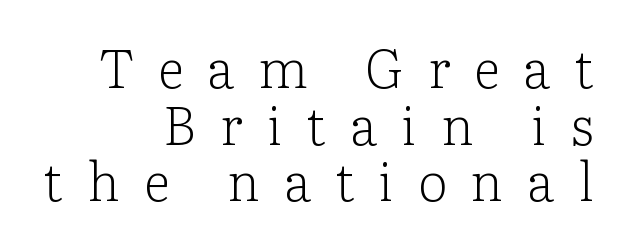
The image shows 53 px light serif type, upright; set right-aligned, tight line spacing (1.07x), unusually wide letter spacing (+0.45 em), not underlined; low stroke contrast and a medium x-height.
